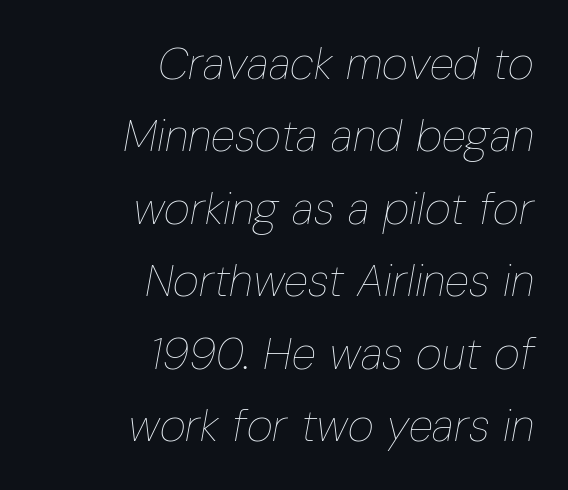
{"italic": "yes", "lean": "right", "slant_degrees": 10, "bold": "no", "weight": "thin", "width": "condensed", "stroke_contrast": "low", "x_height": "medium", "monospaced": "no", "underline": "no", "align": "right", "line_spacing": "normal", "line_spacing_ratio": 1.61, "letter_spacing": "normal", "letter_spacing_em": 0.0, "glyph_px": 45}
